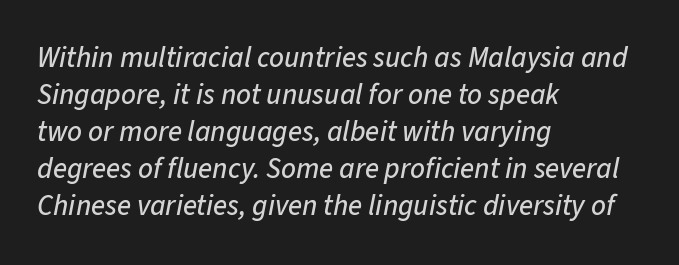
Varying glyph widths throughout — classic text-font behaviour. Short and long lines alike share a common starting point at left. You could call the tracking neutral — neither tight nor loose. The axis of the letterforms is tilted away from vertical.
